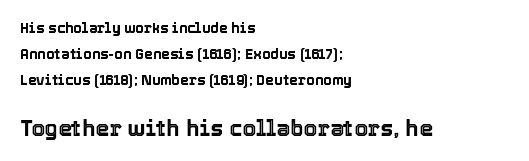
Q: Is the text italic (slanted)? A: No, it is upright.
Q: Is the text underlined? A: No.
Q: How is the paragraph aligned? A: Left-aligned.
Q: Is the spacing between letters normal or unusually wide? A: Normal.
Q: Which block of text is set in a larger size, the first (top) or the second (bottom)? A: The second (bottom) one.
